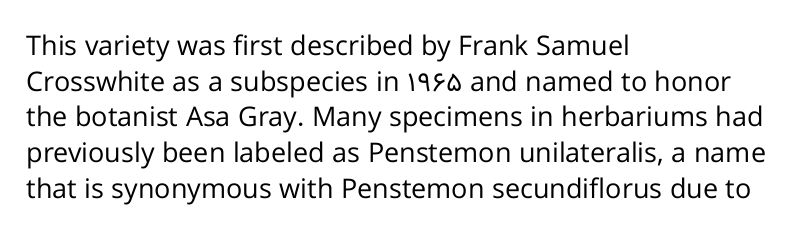
The image shows 27 px text type, upright; set left-aligned, normal line spacing (1.32x), normal letter spacing, not underlined.
